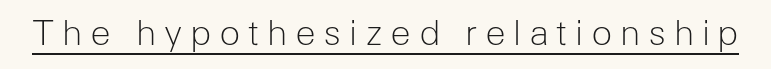
The image shows 35 px light sans-serif type, upright; set unusually wide letter spacing (+0.21 em), underlined; low stroke contrast and a medium x-height.
